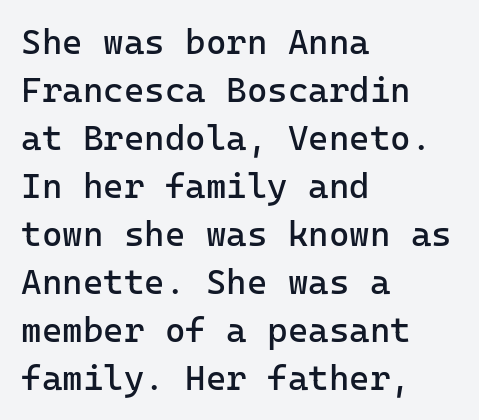
{"serif": "no", "italic": "no", "bold": "no", "weight": "regular", "width": "normal", "stroke_contrast": "low", "x_height": "medium", "monospaced": "yes", "underline": "no", "align": "left", "line_spacing": "normal", "line_spacing_ratio": 1.37, "letter_spacing": "normal", "letter_spacing_em": 0.0, "glyph_px": 35}
